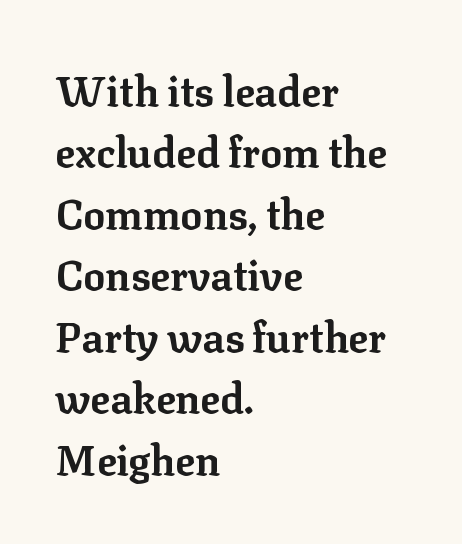
{"serif": "yes", "italic": "no", "bold": "yes", "weight": "bold", "width": "normal", "stroke_contrast": "low", "x_height": "medium", "monospaced": "no", "underline": "no", "align": "left", "line_spacing": "normal", "line_spacing_ratio": 1.5, "letter_spacing": "normal", "letter_spacing_em": 0.0, "glyph_px": 41}
